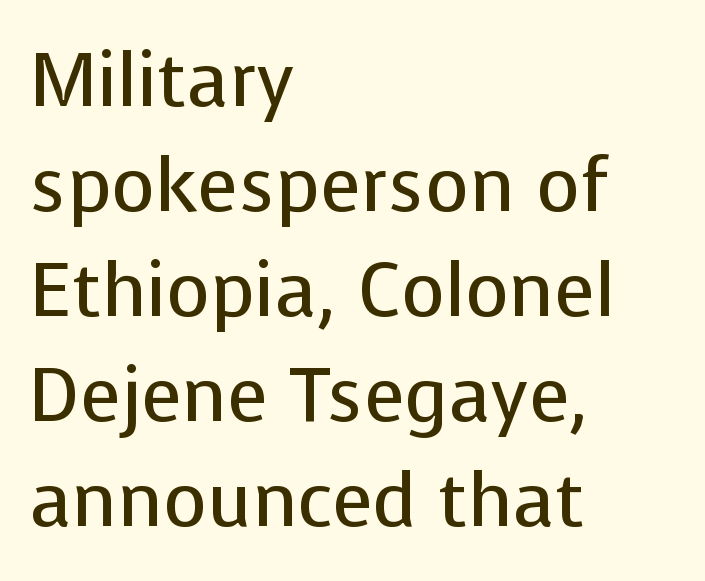
The image shows 75 px regular-weight sans-serif type, upright; set left-aligned, normal line spacing (1.4x), normal letter spacing, not underlined; low stroke contrast and a medium x-height.
